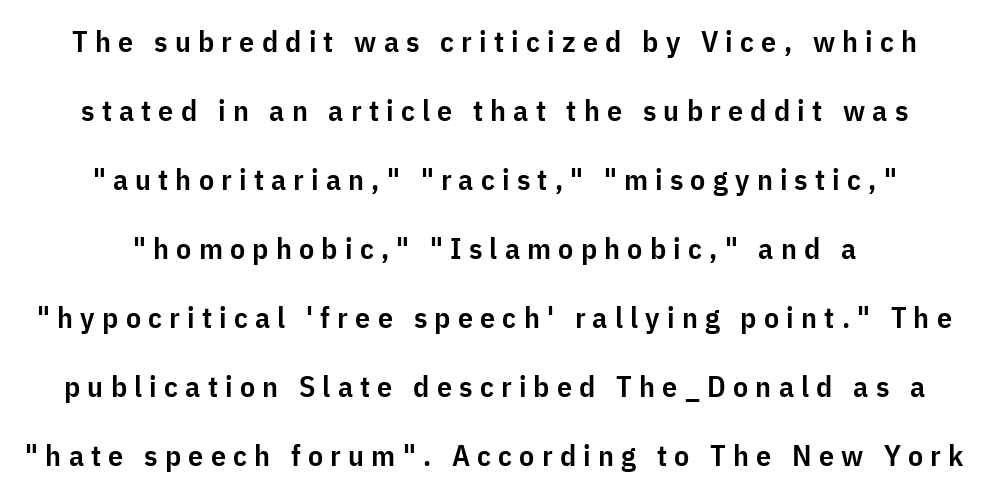
Beneath every word, the page is bare. Where is the straight margin? There isn't one; the lines are centered. Honestly, the letter spacing is so wide it's the main thing you notice. Serif or sans? Sans — the stroke terminals are bare.
